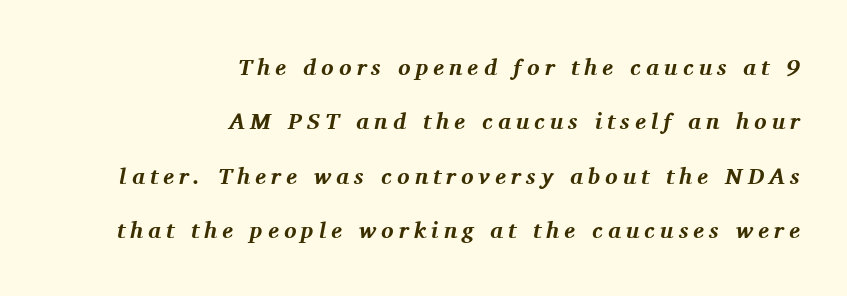
{"italic": "yes", "lean": "right", "slant_degrees": 11, "bold": "yes", "underline": "no", "align": "right", "line_spacing": "loose", "line_spacing_ratio": 2.36, "letter_spacing": "wide", "letter_spacing_em": 0.22, "glyph_px": 23}
